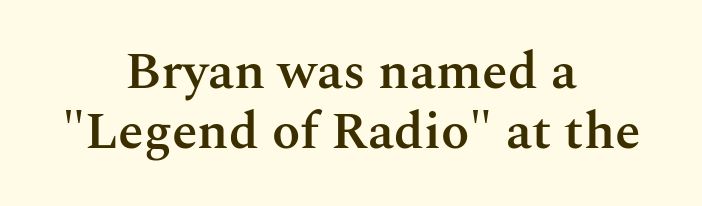
{"serif": "yes", "italic": "no", "bold": "semi", "weight": "semibold", "width": "normal", "stroke_contrast": "medium", "x_height": "medium", "monospaced": "no", "underline": "no", "align": "center", "line_spacing_ratio": 1.16, "letter_spacing": "normal", "letter_spacing_em": 0.0, "glyph_px": 52}
